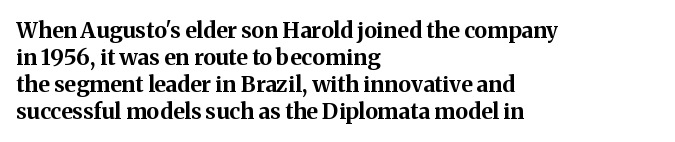
Q: Is the text bold? A: Yes.
Q: Is the text italic (slanted)? A: No, it is upright.
Q: Is the text underlined? A: No.
Q: How is the paragraph aligned? A: Left-aligned.
Q: Is the spacing between letters normal or unusually wide? A: Normal.
